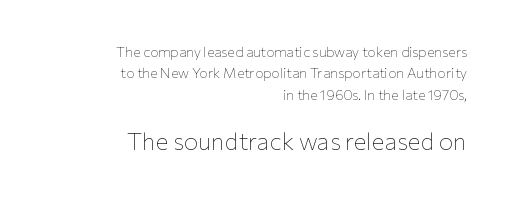
Q: Is the text bold? A: No.
Q: Is the text italic (slanted)? A: No, it is upright.
Q: Is the text underlined? A: No.
Q: How is the paragraph aligned? A: Right-aligned.
Q: Is the spacing between letters normal or unusually wide? A: Normal.
Q: Is the spacing between lines tight, normal or loose? A: Normal.
Q: Which block of text is set in a larger size, the first (top) or the second (bottom)? A: The second (bottom) one.
